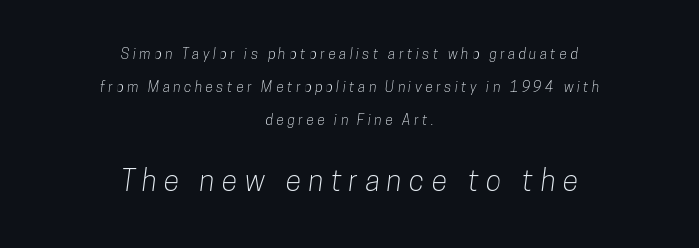
Q: Is the typeface a serif or a sans-serif typeface? A: Sans-serif.
Q: Is the text underlined? A: No.
Q: How is the paragraph aligned? A: Centered.
Q: Is the spacing between letters normal or unusually wide? A: Unusually wide.
Q: Is the spacing between lines tight, normal or loose? A: Loose.
Q: Which block of text is set in a larger size, the first (top) or the second (bottom)? A: The second (bottom) one.
Q: Width (condensed, normal, or wide)? A: Condensed.
Q: Stroke contrast? A: Low.
Q: x-height? A: Medium.
Q: Monospaced? A: No.
